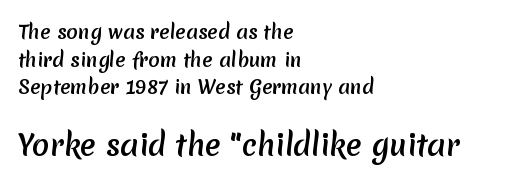
Does the copy run flush right? No — it runs flush left. The block of text has a typical density, with ordinary space between rows. Words appear dense and cohesive because spacing is normal. Character widths vary here, with narrow letters taking less room than wide ones. The glyphs are unaccompanied by any horizontal stroke below them.
